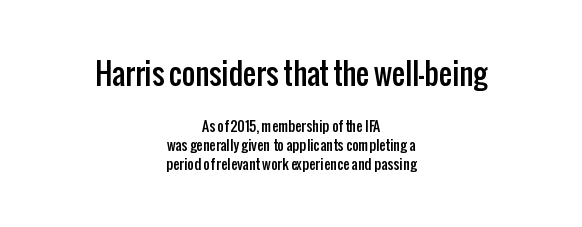
Q: Is the text italic (slanted)? A: No, it is upright.
Q: Is the typeface a serif or a sans-serif typeface? A: Sans-serif.
Q: Is the text underlined? A: No.
Q: How is the paragraph aligned? A: Centered.
Q: Is the spacing between letters normal or unusually wide? A: Normal.
Q: Is the spacing between lines tight, normal or loose? A: Normal.
Q: Which block of text is set in a larger size, the first (top) or the second (bottom)? A: The first (top) one.
Q: Width (condensed, normal, or wide)? A: Condensed.
Q: Stroke contrast? A: Low.
Q: x-height? A: Medium.
Q: Monospaced? A: No.
